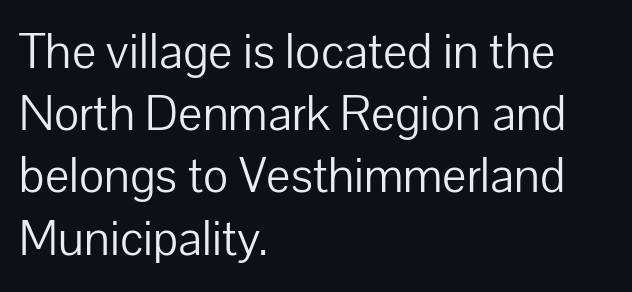
The space directly below the letters is spotless. Each letter keeps its own natural width here, so spacing adapts to shape. If you drew a ruler down the left edge, every line would touch it. The rendering shows plain stroke endings on the letterforms — a sans-serif design.
